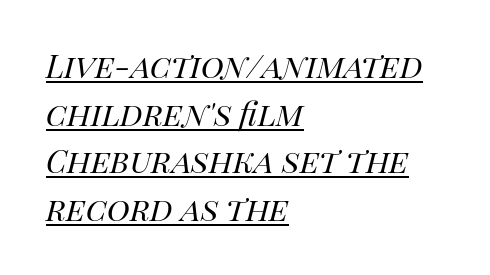
All the whitespace from short lines collects on the right. Is this a fixed-width face? No — the glyphs have proportional, varying widths. Descenders here cross a horizontal rule under the line. The type is set solid horizontally, with unmodified tracking. The lettering tilts uniformly, giving the passage an italic look.
